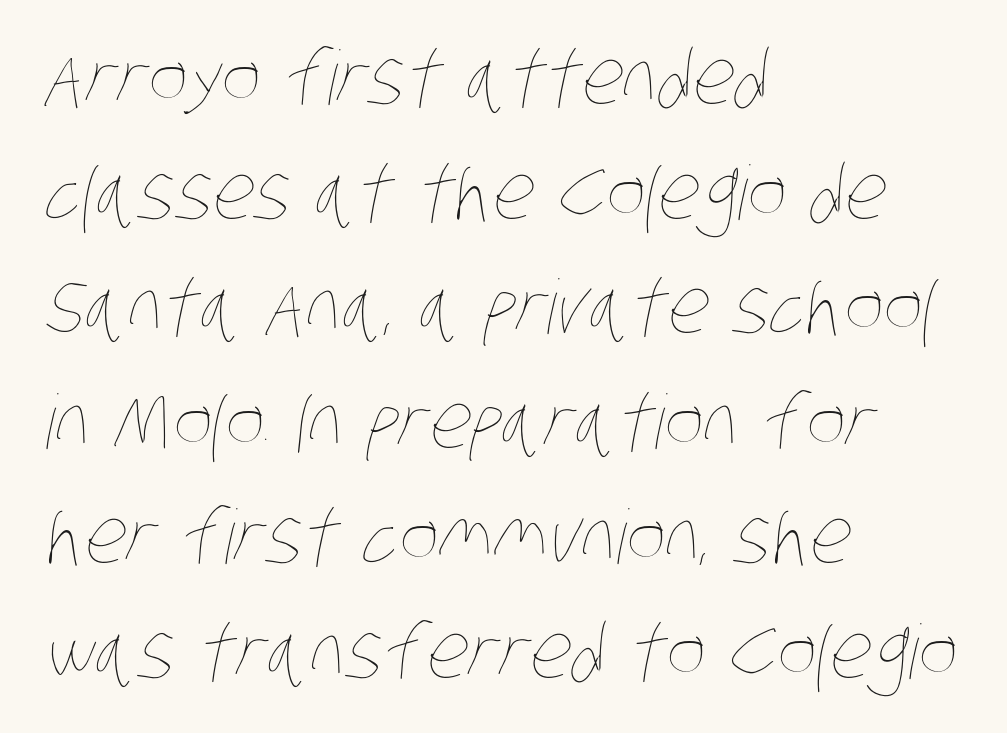
Q: Is the text bold? A: No.
Q: Is the text underlined? A: No.
Q: How is the paragraph aligned? A: Left-aligned.
Q: Is the spacing between letters normal or unusually wide? A: Normal.
Q: Is the spacing between lines tight, normal or loose? A: Normal.
Q: Width (condensed, normal, or wide)? A: Condensed.
Q: Stroke contrast? A: Low.
Q: x-height? A: Large.
Q: Monospaced? A: No.
